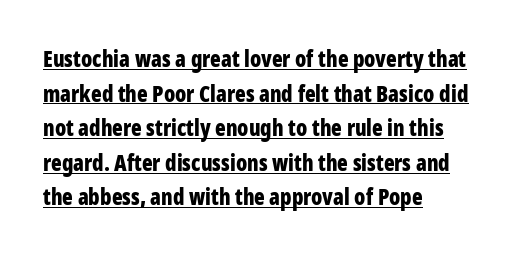
Q: Is the text bold? A: Yes.
Q: Is the text italic (slanted)? A: No, it is upright.
Q: Is the text underlined? A: Yes.
Q: How is the paragraph aligned? A: Left-aligned.
Q: Is the spacing between letters normal or unusually wide? A: Normal.
Q: Is the spacing between lines tight, normal or loose? A: Normal.
